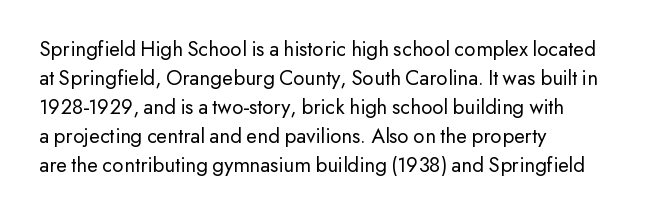
The image shows 22 px text type, upright; set left-aligned, normal line spacing (1.32x), normal letter spacing, not underlined.
